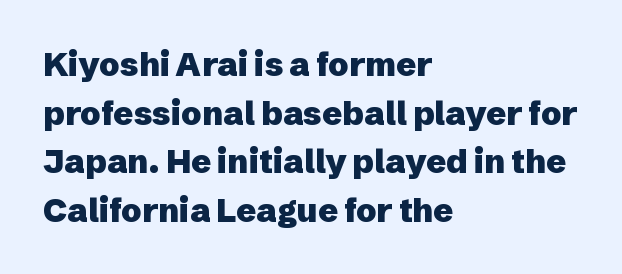
All the whitespace from short lines collects on the right. Clear beneath every line of the passage. How would I describe the line gaps? Plain and ordinary. The typography opts for an upright posture over an oblique one. Compared with an ordinary text face, these strokes are far heavier — a full bold. The letters sit at their default tracking, neither squeezed nor spread.
